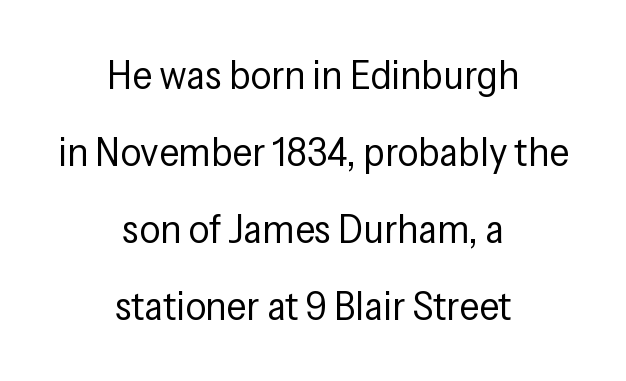
{"serif": "no", "italic": "no", "bold": "no", "weight": "regular", "width": "condensed", "stroke_contrast": "low", "x_height": "medium", "monospaced": "no", "underline": "no", "align": "center", "line_spacing_ratio": 1.88, "letter_spacing": "normal", "letter_spacing_em": 0.0, "glyph_px": 41}
